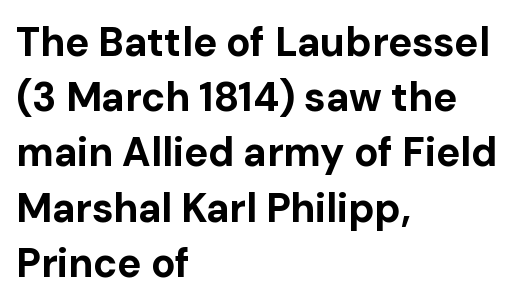
What weight is shown? A full bold with thick strokes. Type style note: lacks serifs. Short note: letters normally spaced. The specimen reads as upright at a glance. In terms of leading, this rendering sits right in the middle. Casual observation: everything's shoved over to the left.
